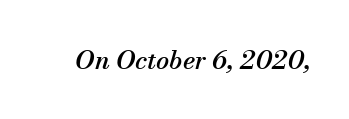
Glyph-to-glyph distance matches everyday printed text. Just letters on the line, the space beneath them empty. Is the type slanted? Yes — the strokes lean at a clear angle.
